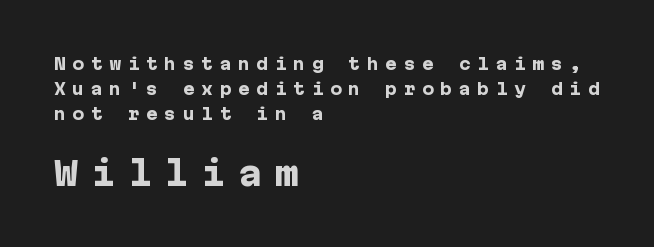
The image shows 32 px heavy sans-serif type, upright; set left-aligned, normal line spacing (1.55x), unusually wide letter spacing (+0.4 em), not underlined; the second (bottom) block is 2.0x larger; low stroke contrast and a medium x-height.
